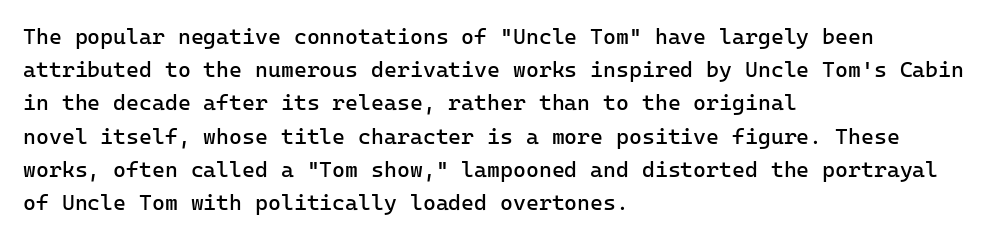
The image shows 22 px text type, upright; set left-aligned, normal line spacing (1.51x), normal letter spacing, not underlined.
